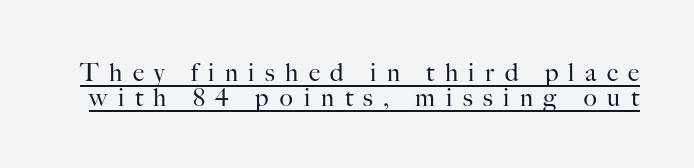
Q: Is the text bold? A: No.
Q: Is the text italic (slanted)? A: No, it is upright.
Q: Is the text underlined? A: Yes.
Q: Is the spacing between letters normal or unusually wide? A: Unusually wide.
Q: Is the spacing between lines tight, normal or loose? A: Tight.
